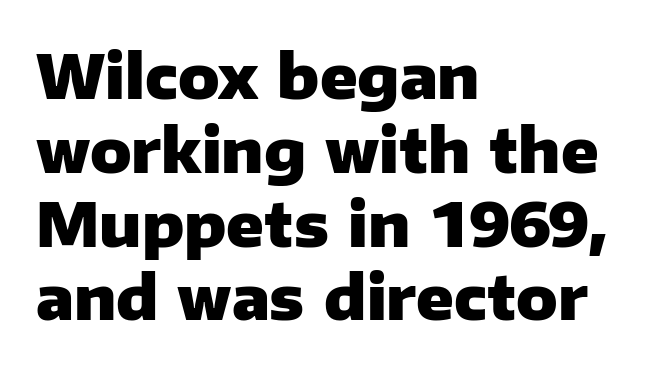
{"serif": "no", "italic": "no", "bold": "yes", "weight": "heavy", "width": "normal", "stroke_contrast": "low", "x_height": "medium", "monospaced": "no", "underline": "no", "align": "left", "line_spacing_ratio": 1.21, "letter_spacing": "normal", "letter_spacing_em": 0.0, "glyph_px": 61}
